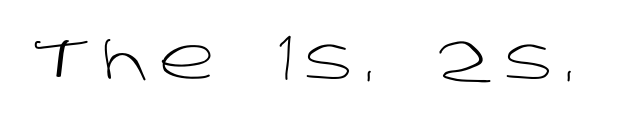
Q: Is the text bold? A: No.
Q: Is the typeface a serif or a sans-serif typeface? A: Sans-serif.
Q: Is the text underlined? A: No.
Q: Is the spacing between letters normal or unusually wide? A: Unusually wide.
Q: Width (condensed, normal, or wide)? A: Normal.
Q: Stroke contrast? A: Low.
Q: x-height? A: Large.
Q: Monospaced? A: No.
